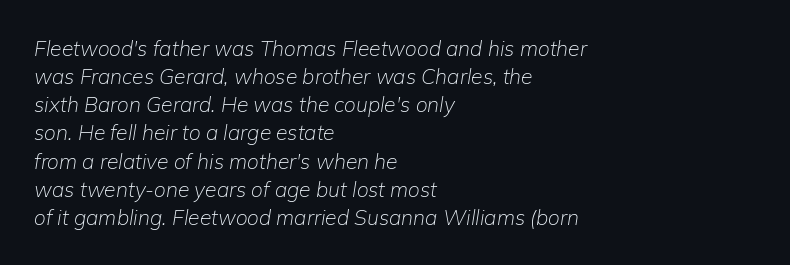
{"italic": "yes", "lean": "right", "slant_degrees": 9, "bold": "no", "underline": "no", "align": "left", "line_spacing": "normal", "line_spacing_ratio": 1.34, "letter_spacing": "normal", "letter_spacing_em": 0.0, "glyph_px": 21}
